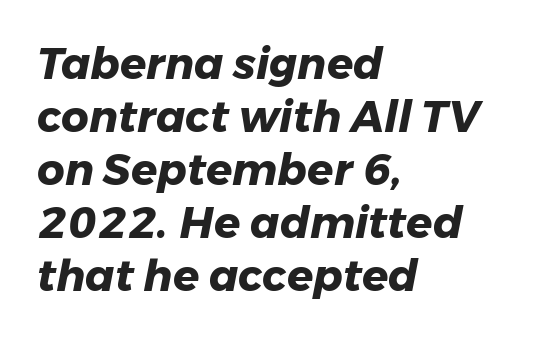
{"italic": "yes", "lean": "right", "slant_degrees": 11, "bold": "yes", "weight": "heavy", "width": "normal", "stroke_contrast": "low", "x_height": "medium", "monospaced": "no", "underline": "no", "align": "left", "line_spacing_ratio": 1.23, "letter_spacing": "normal", "letter_spacing_em": 0.0, "glyph_px": 43}
